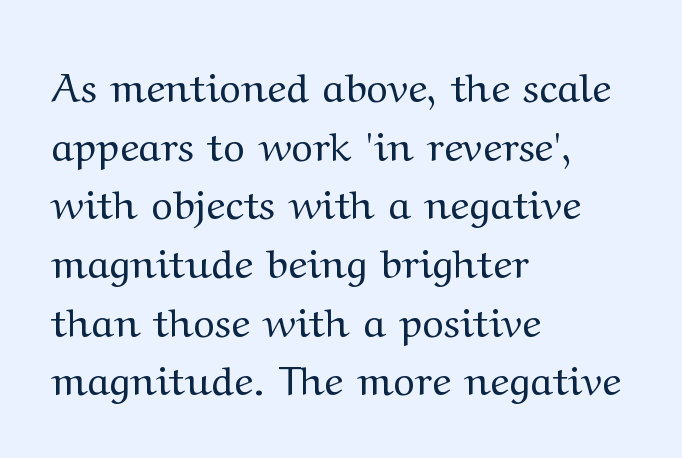
Q: Is the text bold? A: No.
Q: Is the text italic (slanted)? A: No, it is upright.
Q: Is the typeface a serif or a sans-serif typeface? A: Serif.
Q: Is the text underlined? A: No.
Q: How is the paragraph aligned? A: Left-aligned.
Q: Is the spacing between letters normal or unusually wide? A: Normal.
Q: Is the spacing between lines tight, normal or loose? A: Normal.
Q: Width (condensed, normal, or wide)? A: Wide.
Q: Stroke contrast? A: Medium.
Q: x-height? A: Medium.
Q: Monospaced? A: No.
